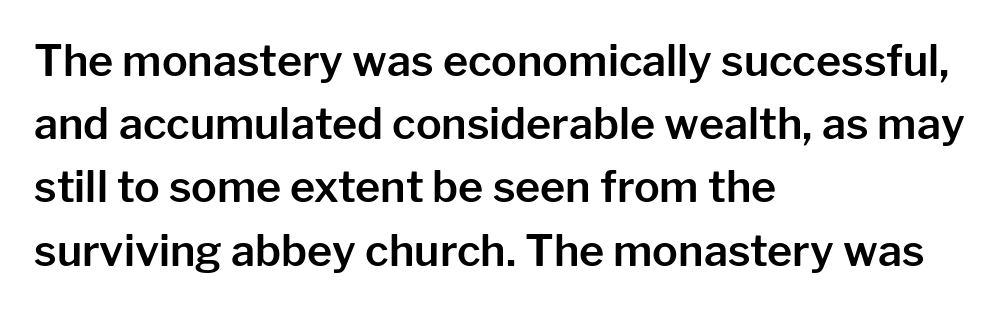
Q: Is the text italic (slanted)? A: No, it is upright.
Q: Is the typeface a serif or a sans-serif typeface? A: Sans-serif.
Q: Is the text underlined? A: No.
Q: How is the paragraph aligned? A: Left-aligned.
Q: Is the spacing between letters normal or unusually wide? A: Normal.
Q: Is the spacing between lines tight, normal or loose? A: Normal.
Q: Width (condensed, normal, or wide)? A: Normal.
Q: Stroke contrast? A: Low.
Q: x-height? A: Medium.
Q: Monospaced? A: No.
